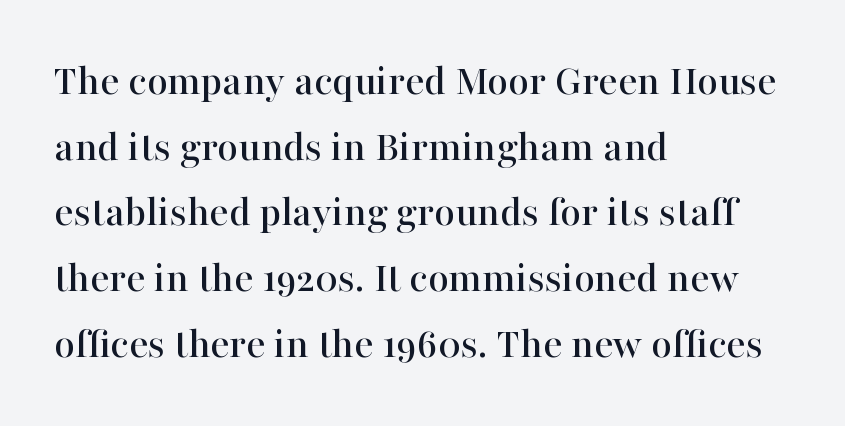
Q: Is the text italic (slanted)? A: No, it is upright.
Q: Is the typeface a serif or a sans-serif typeface? A: Serif.
Q: Is the text underlined? A: No.
Q: How is the paragraph aligned? A: Left-aligned.
Q: Is the spacing between letters normal or unusually wide? A: Normal.
Q: Is the spacing between lines tight, normal or loose? A: Normal.
Q: Width (condensed, normal, or wide)? A: Normal.
Q: Stroke contrast? A: High.
Q: x-height? A: Medium.
Q: Monospaced? A: No.
